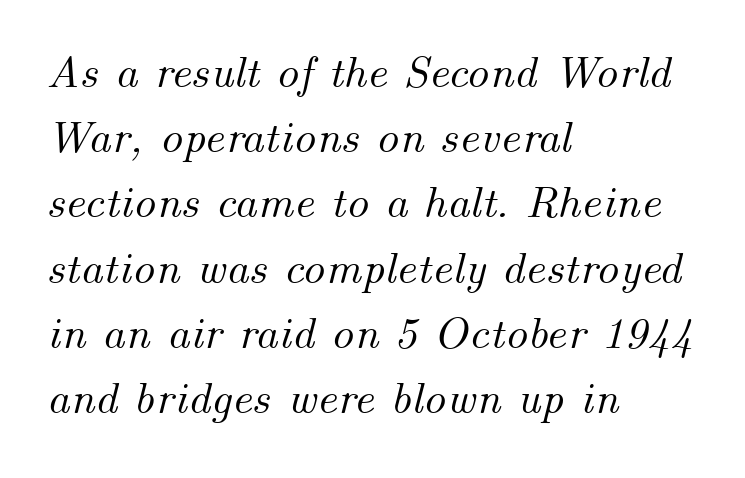
Q: Is the text italic (slanted)? A: Yes, it leans right by about 14 degrees.
Q: Is the text underlined? A: No.
Q: How is the paragraph aligned? A: Left-aligned.
Q: Is the spacing between letters normal or unusually wide? A: Normal.
Q: Is the spacing between lines tight, normal or loose? A: Normal.
Q: Width (condensed, normal, or wide)? A: Normal.
Q: Stroke contrast? A: Medium.
Q: x-height? A: Small.
Q: Monospaced? A: No.
